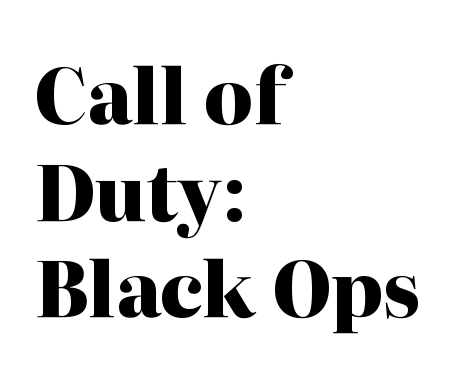
Q: Is the text bold? A: Yes.
Q: Is the text italic (slanted)? A: No, it is upright.
Q: Is the typeface a serif or a sans-serif typeface? A: Serif.
Q: Is the text underlined? A: No.
Q: How is the paragraph aligned? A: Left-aligned.
Q: Is the spacing between letters normal or unusually wide? A: Normal.
Q: Is the spacing between lines tight, normal or loose? A: Normal.
Q: Width (condensed, normal, or wide)? A: Normal.
Q: Stroke contrast? A: High.
Q: x-height? A: Medium.
Q: Monospaced? A: No.
